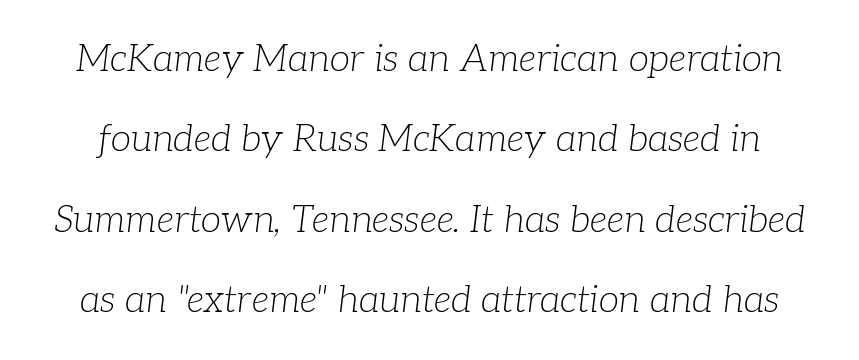
Look at the tracking — it's just the regular setting, nothing added. Looks like regular typesetting: each glyph gets only the width it needs. Beneath every word, the page is bare. No letter is thick-stroked: the sample isn't bold. Look at the bottom of the vertical strokes: they flare into serifs here. Designer's note — italics engaged.
